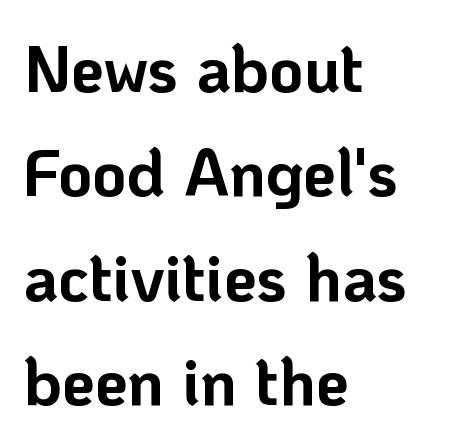
Q: Is the text bold? A: Yes.
Q: Is the text italic (slanted)? A: No, it is upright.
Q: Is the typeface a serif or a sans-serif typeface? A: Sans-serif.
Q: Is the text underlined? A: No.
Q: How is the paragraph aligned? A: Left-aligned.
Q: Is the spacing between letters normal or unusually wide? A: Normal.
Q: Is the spacing between lines tight, normal or loose? A: Normal.
Q: Width (condensed, normal, or wide)? A: Normal.
Q: Stroke contrast? A: Low.
Q: x-height? A: Medium.
Q: Monospaced? A: No.
